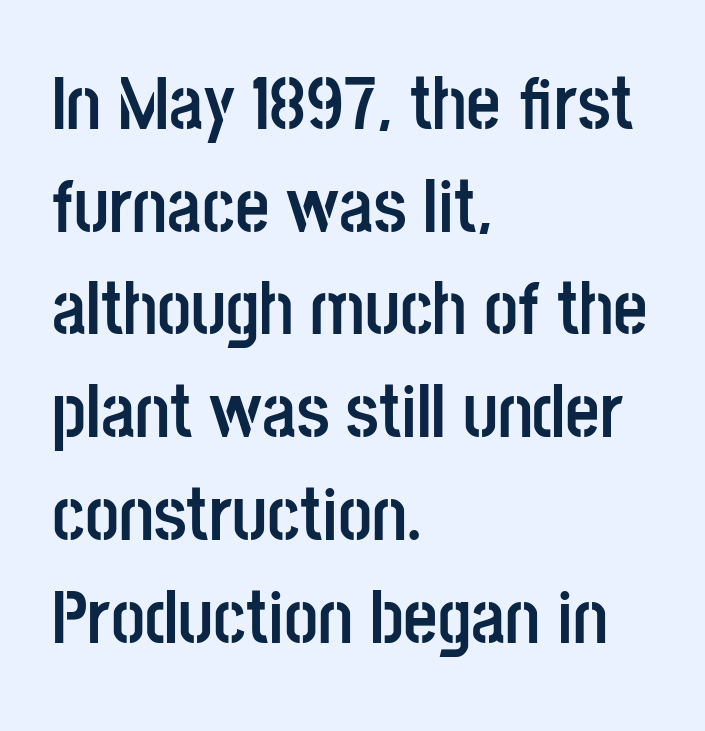
The image shows 75 px semibold, condensed sans-serif type, upright; set left-aligned, normal line spacing (1.37x), normal letter spacing, not underlined; low stroke contrast and a large x-height.
